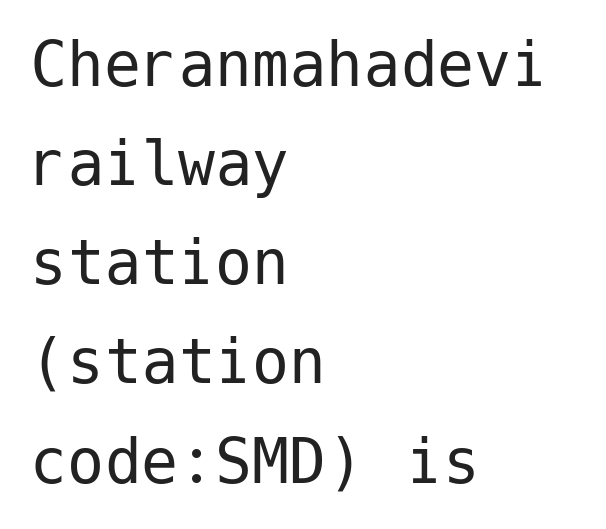
The image shows 74 px regular-weight sans-serif type, upright; set left-aligned, normal line spacing (1.34x), normal letter spacing, not underlined; low stroke contrast and a medium x-height.
